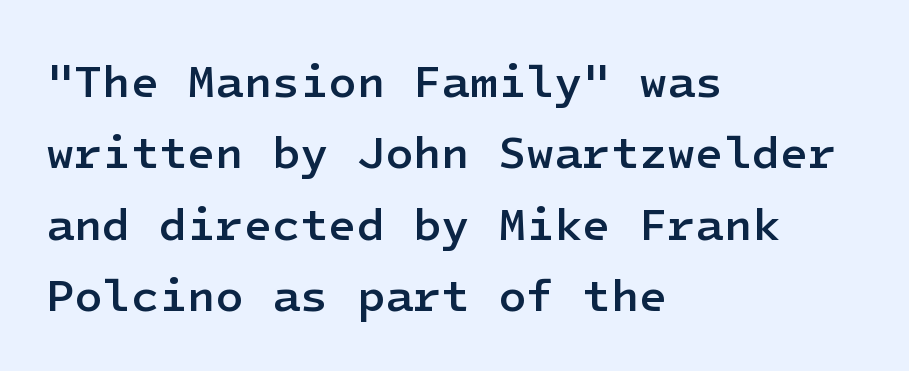
Letter spacing: default. Caption: semibold face, moderately heavy strokes. Plain, unruled lines of type. The typeface chosen for these lines omits serifs.
